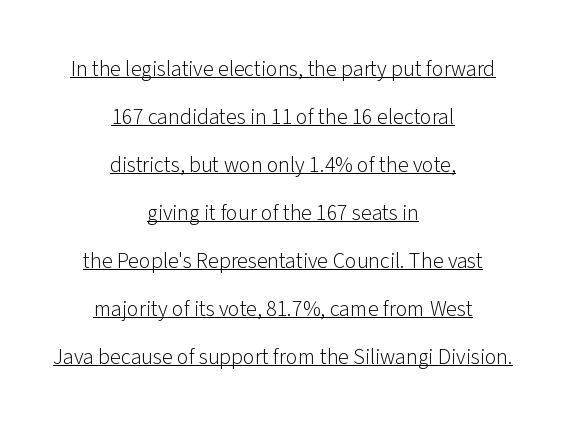
Default kerning and tracking; the words read as compact shapes. Weight: not bold — regular or lighter. Compared with a flush-left layout, this one balances lines on the center instead. Caption: lettering with a line underneath. Widely set lines give the paragraph a tall, airy silhouette. This is roman type, the default non-slanted kind.
